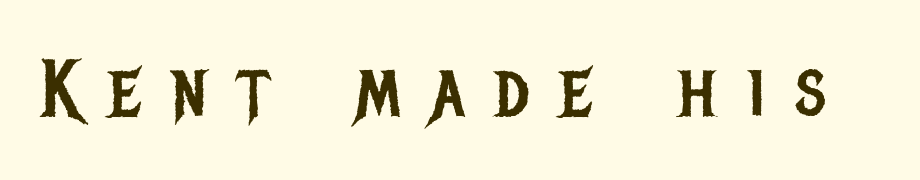
The image shows 80 px regular-weight, condensed sans-serif type, upright; set unusually wide letter spacing (+0.38 em), not underlined; low stroke contrast and a large x-height.
